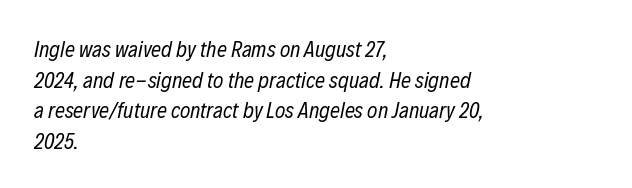
{"italic": "yes", "lean": "right", "slant_degrees": 12, "bold": "no", "underline": "no", "align": "left", "line_spacing": "normal", "line_spacing_ratio": 1.39, "letter_spacing": "normal", "letter_spacing_em": 0.0, "glyph_px": 22}
